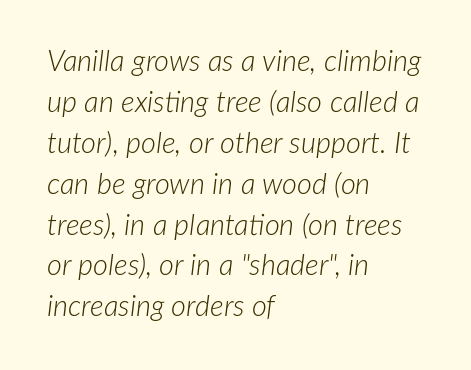
Q: Is the text bold? A: No.
Q: Is the text italic (slanted)? A: Yes, it leans right by about 7 degrees.
Q: Is the text underlined? A: No.
Q: How is the paragraph aligned? A: Left-aligned.
Q: Is the spacing between letters normal or unusually wide? A: Normal.
Q: Is the spacing between lines tight, normal or loose? A: Normal.
Q: Width (condensed, normal, or wide)? A: Normal.
Q: Stroke contrast? A: Low.
Q: x-height? A: Medium.
Q: Monospaced? A: No.
